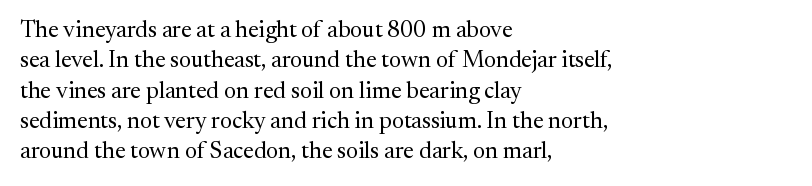
Q: Is the text bold? A: No.
Q: Is the text italic (slanted)? A: No, it is upright.
Q: Is the text underlined? A: No.
Q: How is the paragraph aligned? A: Left-aligned.
Q: Is the spacing between letters normal or unusually wide? A: Normal.
Q: Is the spacing between lines tight, normal or loose? A: Normal.
